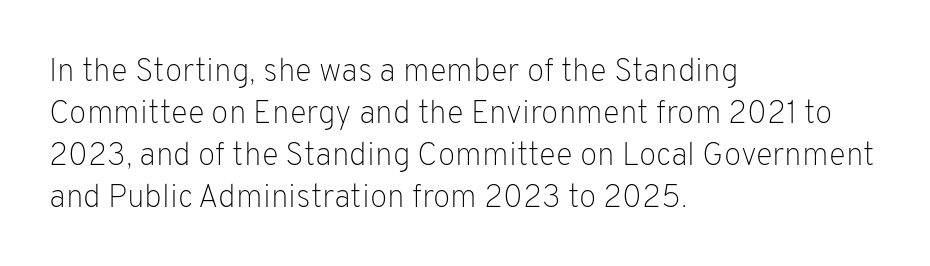
{"serif": "no", "italic": "no", "bold": "no", "weight": "light", "width": "normal", "stroke_contrast": "low", "x_height": "medium", "monospaced": "no", "underline": "no", "align": "left", "line_spacing": "normal", "line_spacing_ratio": 1.31, "letter_spacing": "normal", "letter_spacing_em": 0.0, "glyph_px": 32}
